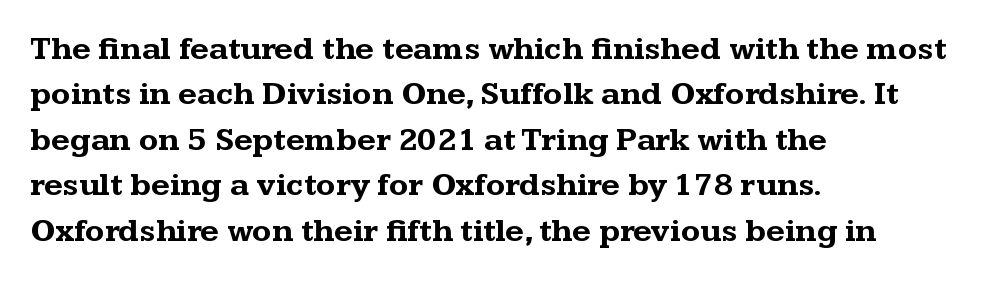
Vertical strokes here are truly vertical. Baseline-to-baseline distance is the conventional proportion of letter height. Students, this is bold: see how much ink each stroke carries. Left-aligned paragraph, ragged on the right. A typesetter would call this proportional, since set widths differ per character. The glyphs in this specimen are seriffed.
